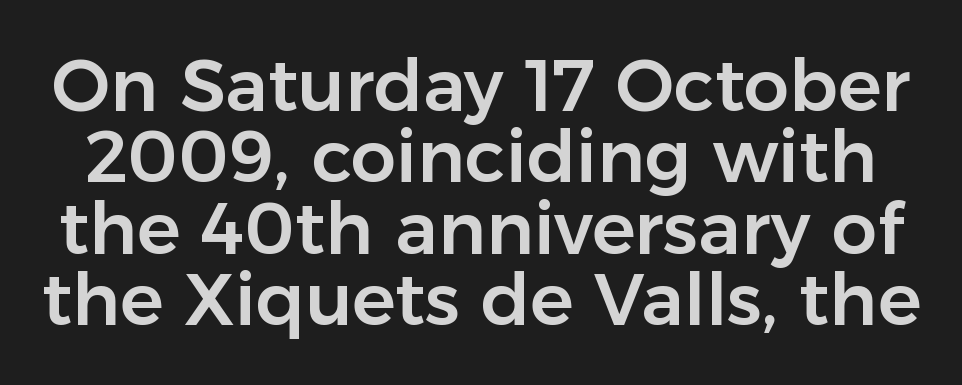
Q: Is the text italic (slanted)? A: No, it is upright.
Q: Is the typeface a serif or a sans-serif typeface? A: Sans-serif.
Q: Is the text underlined? A: No.
Q: Is the spacing between letters normal or unusually wide? A: Normal.
Q: Is the spacing between lines tight, normal or loose? A: Tight.
Q: Width (condensed, normal, or wide)? A: Normal.
Q: Stroke contrast? A: Low.
Q: x-height? A: Medium.
Q: Monospaced? A: No.
